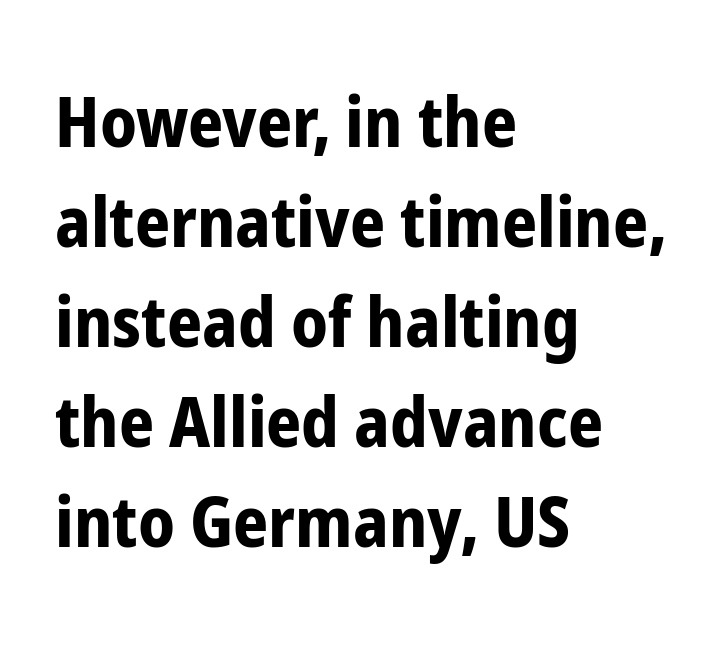
The image shows 69 px bold, condensed sans-serif type, upright; set left-aligned, normal line spacing (1.45x), normal letter spacing, not underlined; low stroke contrast and a medium x-height.
